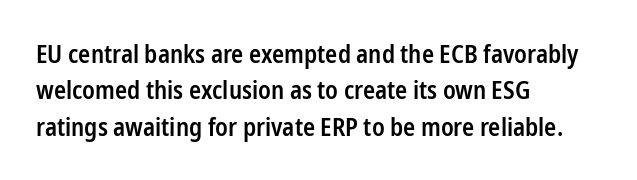
Q: Is the text bold? A: Semi-bold.
Q: Is the text italic (slanted)? A: No, it is upright.
Q: Is the text underlined? A: No.
Q: How is the paragraph aligned? A: Left-aligned.
Q: Is the spacing between letters normal or unusually wide? A: Normal.
Q: Is the spacing between lines tight, normal or loose? A: Normal.
